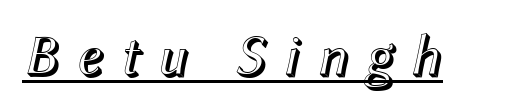
The words here are underlined. Slanted lettering throughout. The letters advance in unequal steps, a hallmark of proportional type. Loose tracking; the words dissolve into strings of separated letters.
